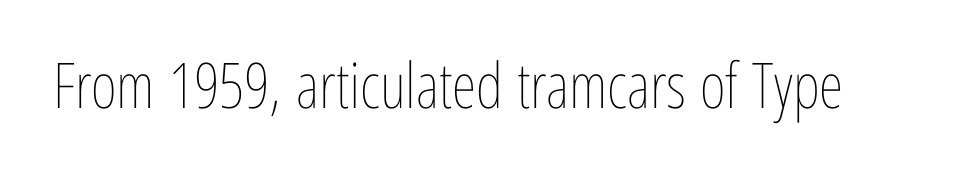
The image shows 63 px thin, condensed type, upright; set normal letter spacing, not underlined; low stroke contrast and a medium x-height.
